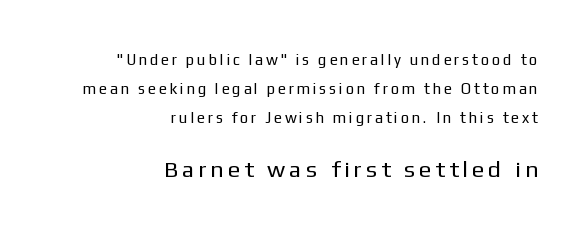
The image shows 23 px text type, upright; set right-aligned, loose line spacing (1.93x), not underlined; the second (bottom) block is 1.53x larger.
